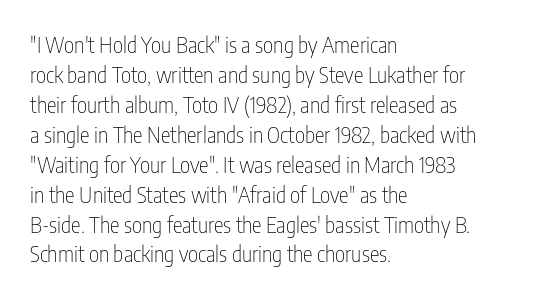
Q: Is the text bold? A: No.
Q: Is the text italic (slanted)? A: No, it is upright.
Q: Is the text underlined? A: No.
Q: How is the paragraph aligned? A: Left-aligned.
Q: Is the spacing between letters normal or unusually wide? A: Normal.
Q: Is the spacing between lines tight, normal or loose? A: Normal.
